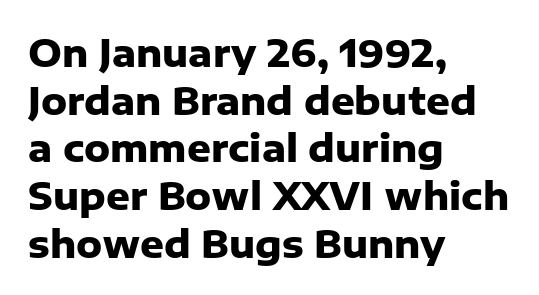
The passage shown is typed in a proportional face where columns would drift. Default kerning and tracking; the words read as compact shapes. Is the type bold? Yes — the strokes are clearly thick and heavy. A roman cut, with each character standing at attention.
